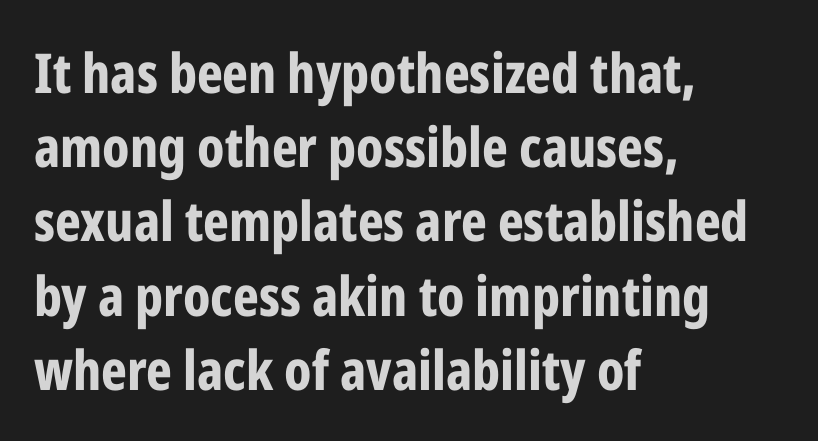
Thick stems and heavy bowls — unmistakably bold. The lines are quadded left. The gap between lines stays unmarked. This is sans-serif lettering, the kind often seen on screens and signage. Does the leading feel generous? No, just average. No italicization has been applied; the sample stays upright.
